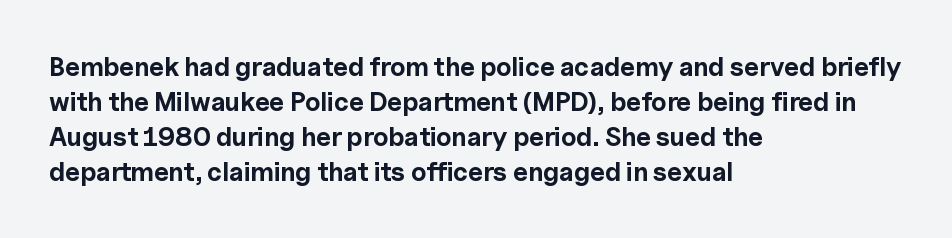
{"italic": "no", "bold": "yes", "underline": "no", "align": "left", "line_spacing": "normal", "line_spacing_ratio": 1.34, "letter_spacing": "normal", "letter_spacing_em": 0.0, "glyph_px": 26}
